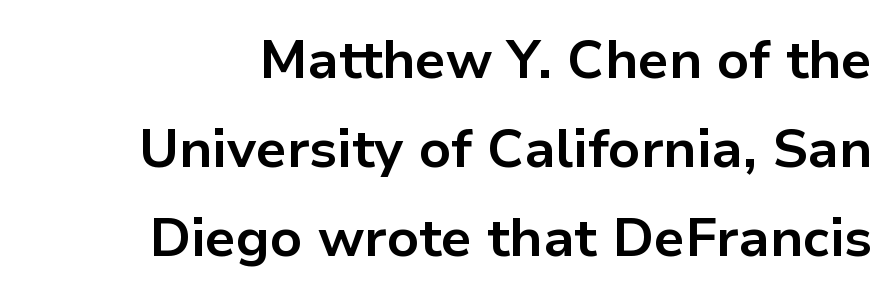
{"serif": "no", "italic": "no", "bold": "yes", "weight": "bold", "width": "normal", "stroke_contrast": "low", "x_height": "medium", "monospaced": "no", "underline": "no", "align": "right", "line_spacing": "normal", "line_spacing_ratio": 1.65, "letter_spacing": "normal", "letter_spacing_em": 0.0, "glyph_px": 54}
